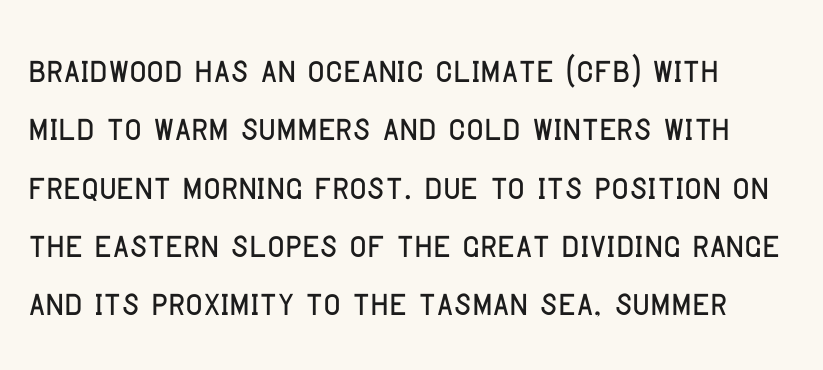
The image shows 47 px condensed sans-serif type, upright; set line spacing 1.24x, normal letter spacing, not underlined; low stroke contrast and a large x-height.
